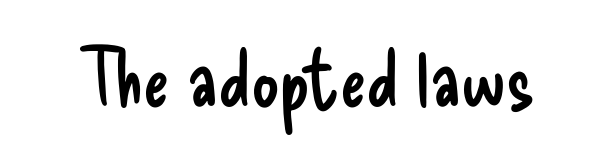
{"serif": "no", "italic": "no", "bold": "no", "weight": "regular", "width": "condensed", "stroke_contrast": "low", "x_height": "small", "monospaced": "no", "underline": "no", "letter_spacing": "normal", "letter_spacing_em": 0.0, "glyph_px": 78}
